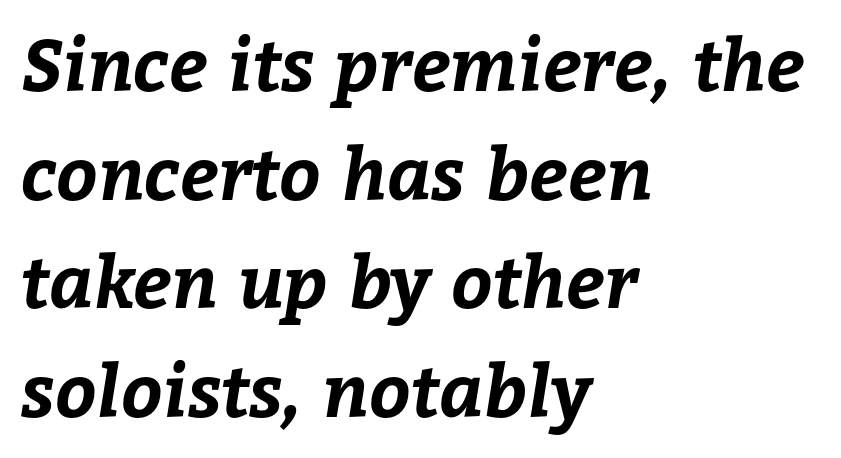
The image shows 72 px bold type; set left-aligned, normal line spacing (1.51x), normal letter spacing, not underlined; low stroke contrast and a medium x-height.
